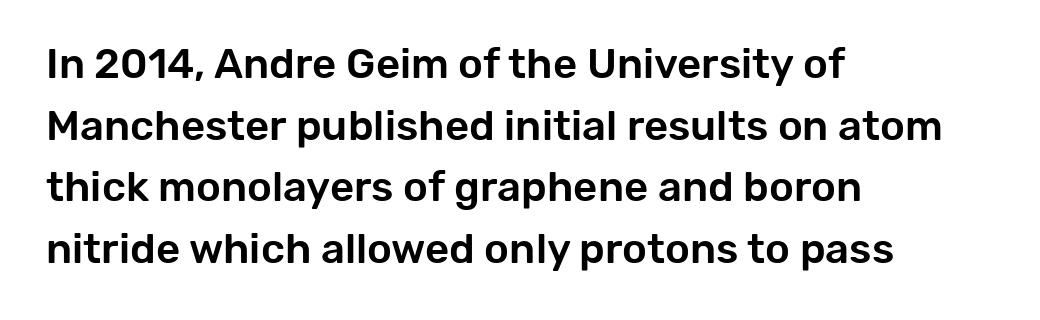
{"serif": "no", "italic": "no", "width": "normal", "stroke_contrast": "low", "x_height": "medium", "monospaced": "no", "underline": "no", "align": "left", "line_spacing": "normal", "line_spacing_ratio": 1.47, "letter_spacing": "normal", "letter_spacing_em": 0.0, "glyph_px": 42}
